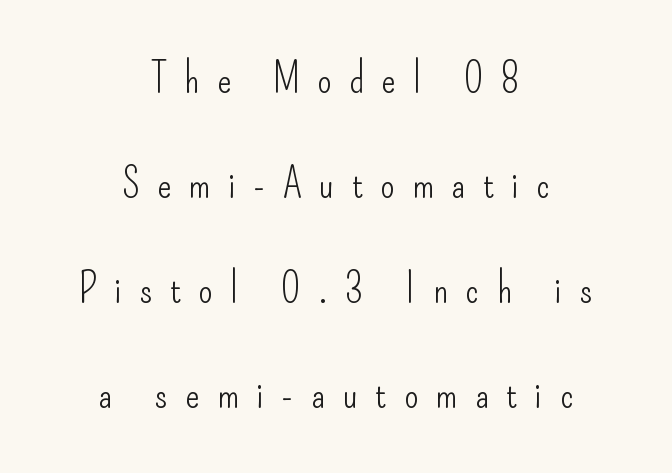
Anything drawn beneath the words? Only blank space. The letters stand upright; this is a roman face. Inter-character spacing is expanded well beyond the font's built-in metrics. A typesetter would call this proportional, since set widths differ per character.
